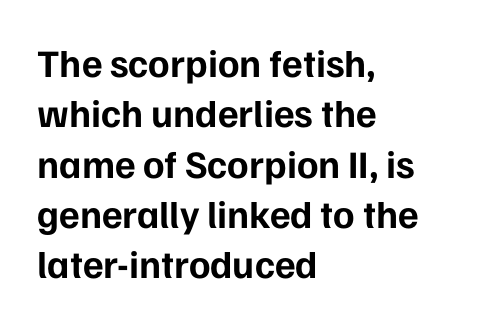
Q: Is the text bold? A: Yes.
Q: Is the text italic (slanted)? A: No, it is upright.
Q: Is the typeface a serif or a sans-serif typeface? A: Sans-serif.
Q: Is the text underlined? A: No.
Q: How is the paragraph aligned? A: Left-aligned.
Q: Is the spacing between letters normal or unusually wide? A: Normal.
Q: Is the spacing between lines tight, normal or loose? A: Normal.
Q: Width (condensed, normal, or wide)? A: Normal.
Q: Stroke contrast? A: Low.
Q: x-height? A: Medium.
Q: Monospaced? A: No.
